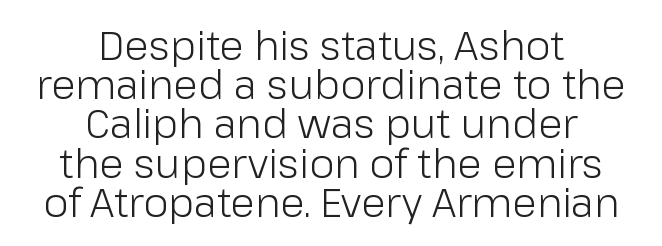
The image shows 40 px light sans-serif type, upright; set centered, tight line spacing (0.98x), normal letter spacing, not underlined; low stroke contrast and a medium x-height.
